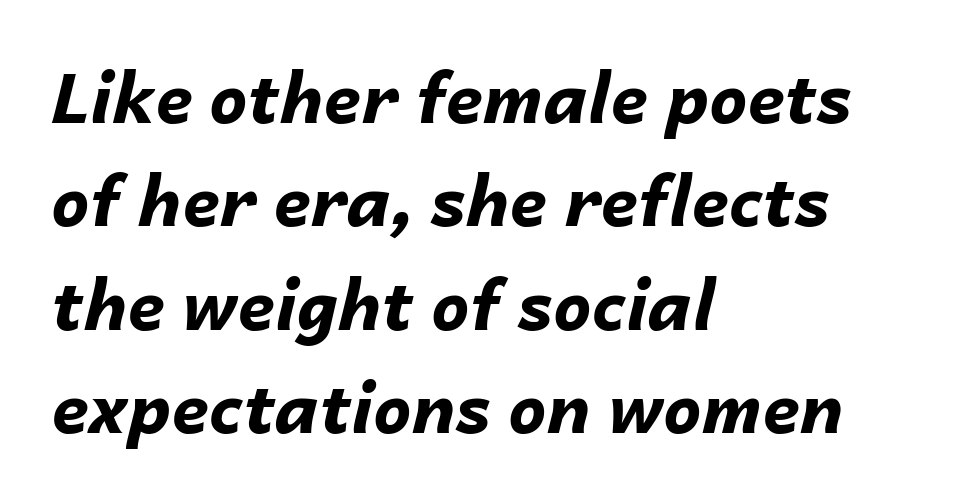
The image shows 68 px bold type, italic (leaning right); set left-aligned, normal line spacing (1.52x), normal letter spacing, not underlined; low stroke contrast and a medium x-height.
